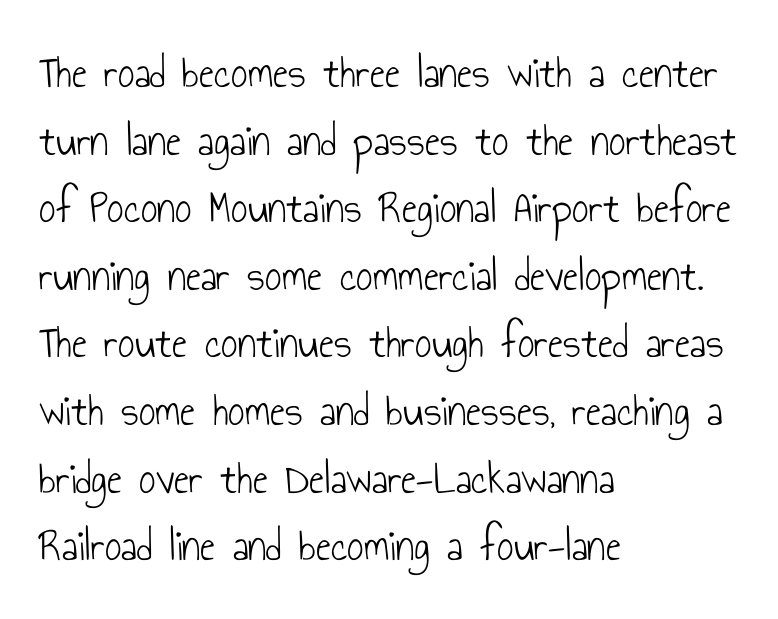
{"serif": "no", "italic": "no", "bold": "no", "weight": "light", "width": "condensed", "stroke_contrast": "low", "x_height": "small", "monospaced": "no", "underline": "no", "align": "left", "line_spacing": "normal", "line_spacing_ratio": 1.47, "letter_spacing": "normal", "letter_spacing_em": 0.0, "glyph_px": 46}
